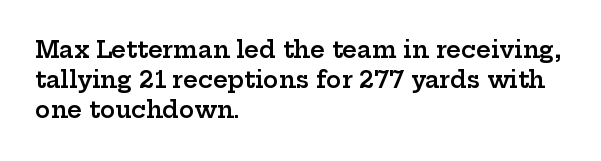
{"italic": "no", "bold": "semi", "underline": "no", "align": "left", "line_spacing": "normal", "line_spacing_ratio": 1.31, "letter_spacing": "normal", "letter_spacing_em": 0.0, "glyph_px": 23}
